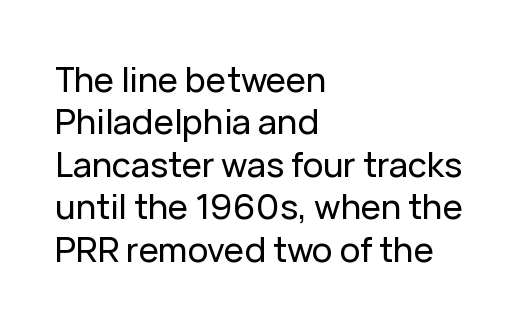
{"serif": "no", "italic": "no", "width": "normal", "stroke_contrast": "low", "x_height": "medium", "monospaced": "no", "underline": "no", "align": "left", "line_spacing": "normal", "line_spacing_ratio": 1.25, "letter_spacing": "normal", "letter_spacing_em": 0.0, "glyph_px": 34}
